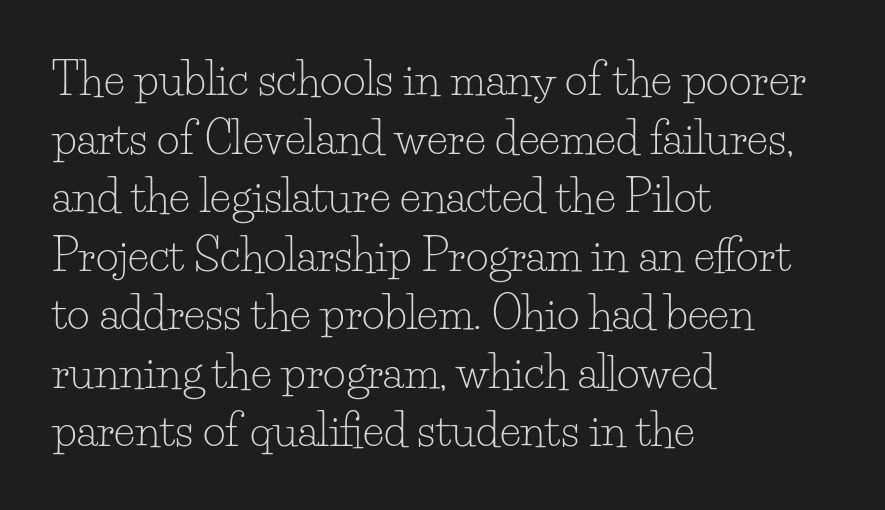
Q: Is the text bold? A: No.
Q: Is the text italic (slanted)? A: No, it is upright.
Q: Is the typeface a serif or a sans-serif typeface? A: Serif.
Q: Is the text underlined? A: No.
Q: How is the paragraph aligned? A: Left-aligned.
Q: Is the spacing between letters normal or unusually wide? A: Normal.
Q: Is the spacing between lines tight, normal or loose? A: Normal.
Q: Width (condensed, normal, or wide)? A: Normal.
Q: Stroke contrast? A: Low.
Q: x-height? A: Small.
Q: Monospaced? A: No.
